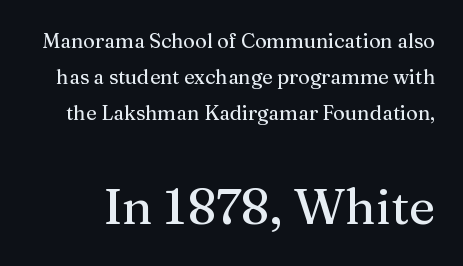
{"serif": "yes", "italic": "no", "width": "normal", "stroke_contrast": "medium", "x_height": "medium", "monospaced": "no", "underline": "no", "line_spacing_ratio": 1.79, "letter_spacing": "normal", "letter_spacing_em": 0.0, "larger_block": "second", "size_ratio": 2.5, "glyph_px": 50}
